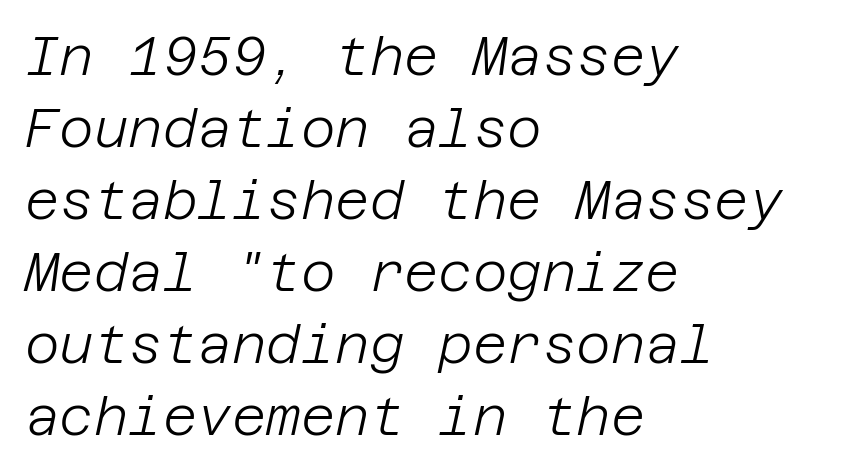
Nothing unusual about the tracking: characters are spaced as the font intends. Is the stroke heavy? The answer is a plain regular-or-lighter. A clean baseline with only descenders dipping below it. The lines in this sample share a left origin and differ only in where they stop.
